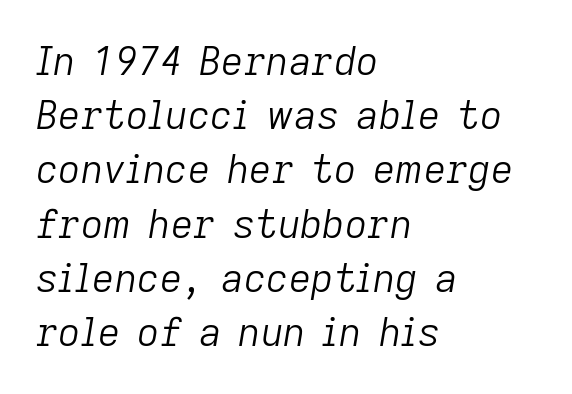
Vertical spacing — default. If you drew a line through each stem, it would be angled. Underline: absent. The paragraph shown leans on its left margin.
